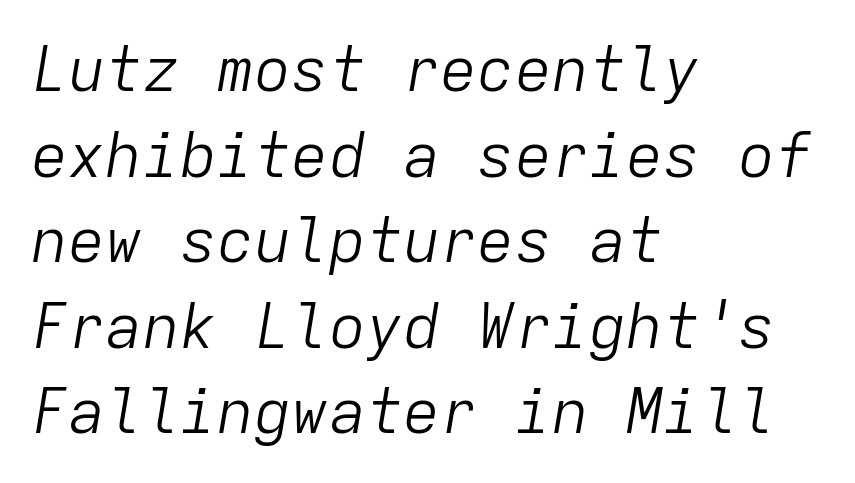
The rendering uses typewriter-style spacing with identical character cells. Stroke mass is kept to a normal reading level or below. Descenders are the only things crossing below the line. The passage is arranged the way most books set body copy — flush left.
